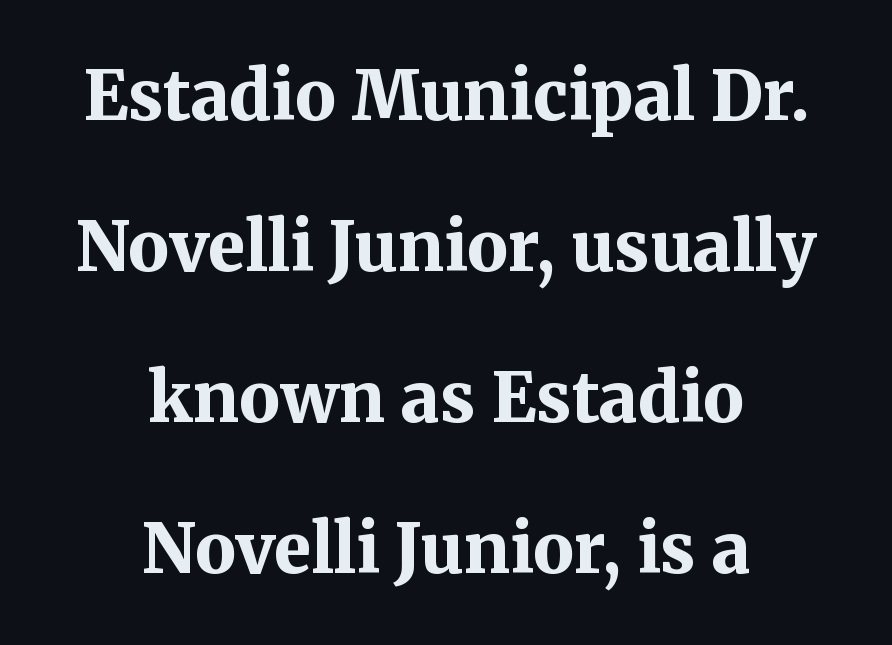
Just letters on the line, the space beneath them empty. The passage shown is typed in a proportional face where columns would drift. The line texture is even and compact thanks to regular tracking. Upright lettering throughout. Caption: bold face, heavy strokes.
